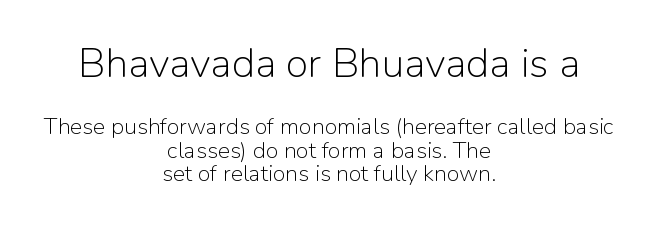
{"serif": "no", "italic": "no", "bold": "no", "weight": "light", "width": "normal", "stroke_contrast": "low", "x_height": "medium", "monospaced": "no", "underline": "no", "align": "center", "line_spacing": "tight", "line_spacing_ratio": 1.03, "letter_spacing": "normal", "letter_spacing_em": 0.0, "larger_block": "first", "size_ratio": 1.78, "glyph_px": 41}
